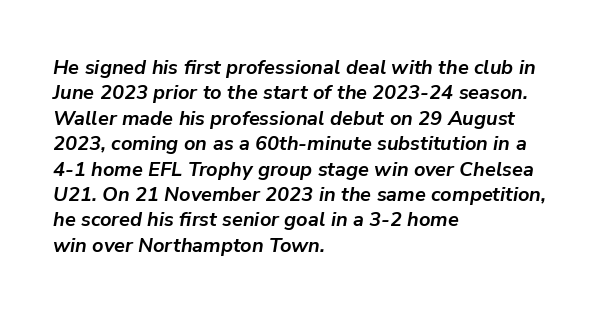
Weight: bold. The paragraph shown leans on its left margin. Descender tails drop into unmarked territory. Every character sits at an angle, as italics do.
